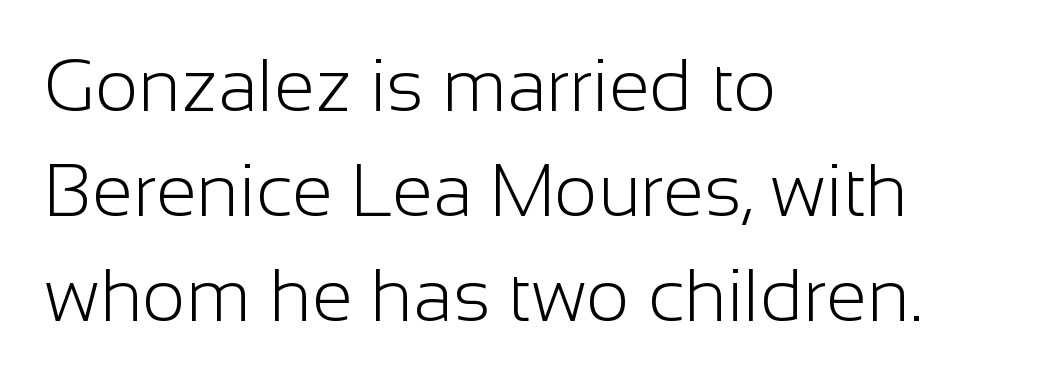
Q: Is the text bold? A: No.
Q: Is the text italic (slanted)? A: No, it is upright.
Q: Is the typeface a serif or a sans-serif typeface? A: Sans-serif.
Q: Is the text underlined? A: No.
Q: How is the paragraph aligned? A: Left-aligned.
Q: Is the spacing between letters normal or unusually wide? A: Normal.
Q: Is the spacing between lines tight, normal or loose? A: Normal.
Q: Width (condensed, normal, or wide)? A: Normal.
Q: Stroke contrast? A: Low.
Q: x-height? A: Medium.
Q: Monospaced? A: No.
